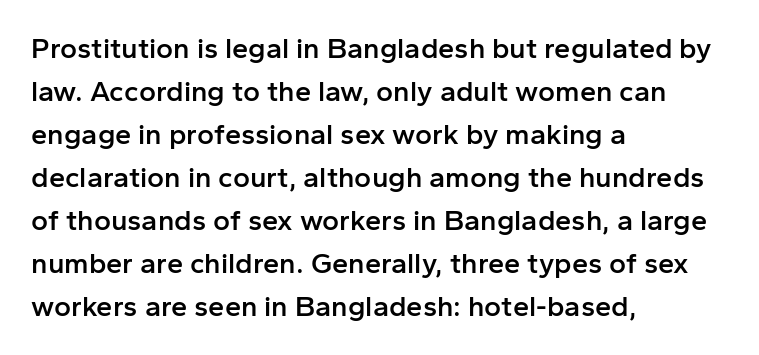
Q: Is the text bold? A: Semi-bold.
Q: Is the text italic (slanted)? A: No, it is upright.
Q: Is the typeface a serif or a sans-serif typeface? A: Sans-serif.
Q: Is the text underlined? A: No.
Q: How is the paragraph aligned? A: Left-aligned.
Q: Is the spacing between letters normal or unusually wide? A: Normal.
Q: Is the spacing between lines tight, normal or loose? A: Normal.
Q: Width (condensed, normal, or wide)? A: Normal.
Q: Stroke contrast? A: Low.
Q: x-height? A: Medium.
Q: Monospaced? A: No.
